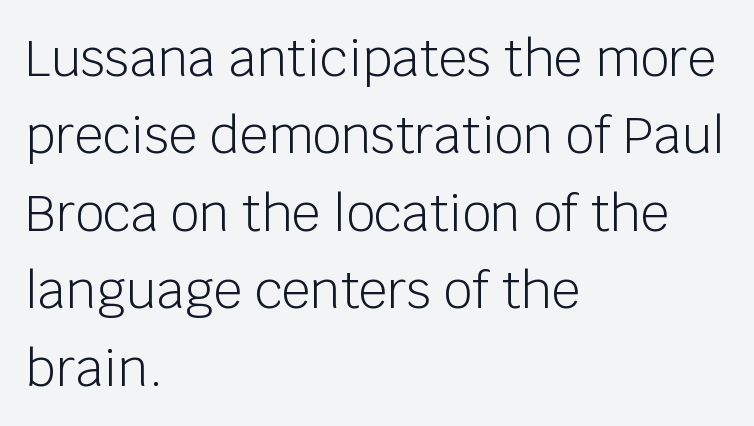
The horizontal fit of the characters is conventional and even. Every stem runs plumb, perpendicular to the baseline. Is the block centered? No — it sits flush against the left margin. Check under the words: just untouched page. Character widths vary here, with narrow letters taking less room than wide ones.
